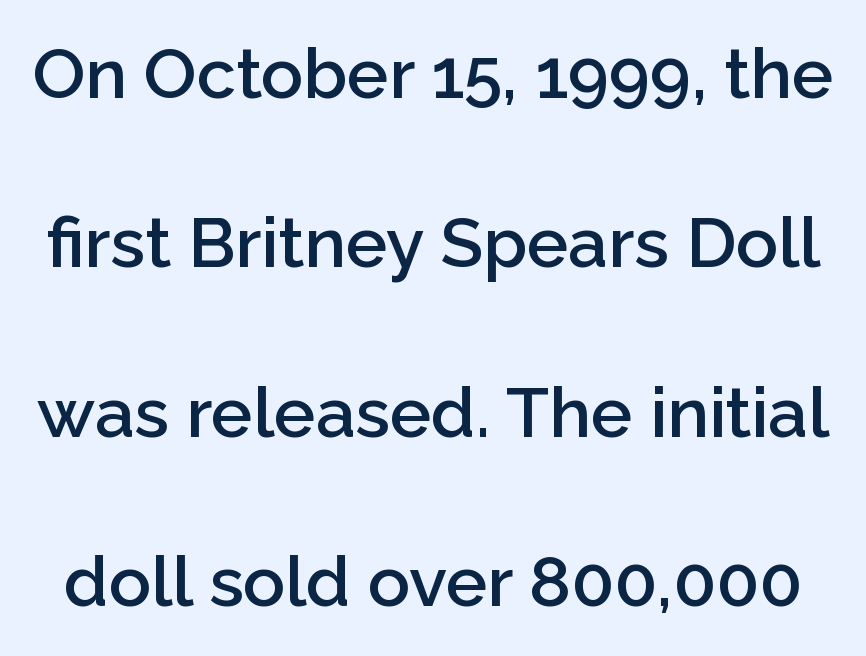
Q: Is the text bold? A: Semi-bold.
Q: Is the text italic (slanted)? A: No, it is upright.
Q: Is the typeface a serif or a sans-serif typeface? A: Sans-serif.
Q: Is the text underlined? A: No.
Q: Is the spacing between letters normal or unusually wide? A: Normal.
Q: Is the spacing between lines tight, normal or loose? A: Loose.
Q: Width (condensed, normal, or wide)? A: Normal.
Q: Stroke contrast? A: Low.
Q: x-height? A: Medium.
Q: Monospaced? A: No.
